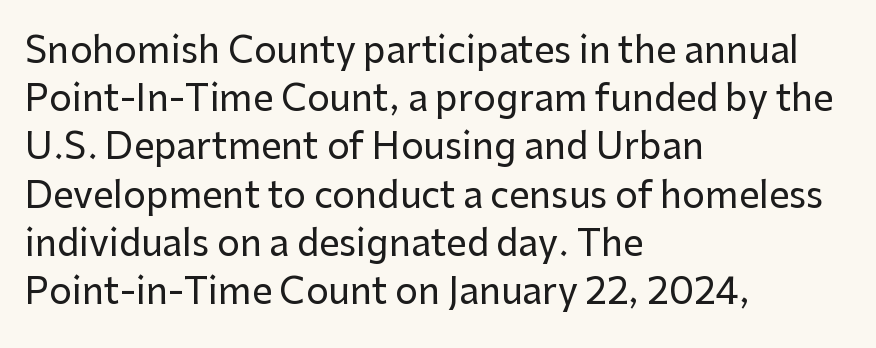
{"serif": "no", "italic": "no", "width": "normal", "stroke_contrast": "low", "x_height": "medium", "monospaced": "no", "underline": "no", "align": "left", "line_spacing": "normal", "line_spacing_ratio": 1.34, "letter_spacing": "normal", "letter_spacing_em": 0.0, "glyph_px": 36}
